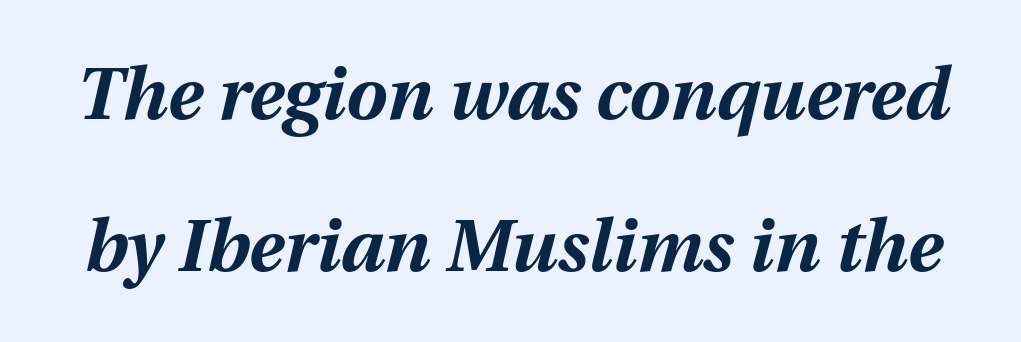
Q: Is the text bold? A: Yes.
Q: Is the text italic (slanted)? A: Yes, it leans right by about 12 degrees.
Q: Is the text underlined? A: No.
Q: Is the spacing between letters normal or unusually wide? A: Normal.
Q: Is the spacing between lines tight, normal or loose? A: Loose.
Q: Width (condensed, normal, or wide)? A: Normal.
Q: Stroke contrast? A: Medium.
Q: x-height? A: Medium.
Q: Monospaced? A: No.
